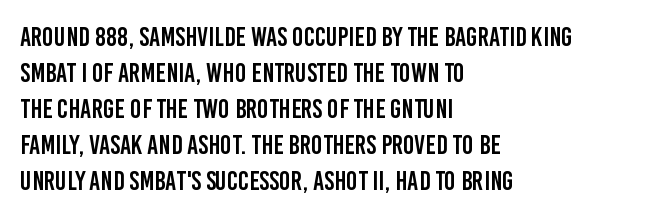
Q: Is the text italic (slanted)? A: No, it is upright.
Q: Is the text underlined? A: No.
Q: How is the paragraph aligned? A: Left-aligned.
Q: Is the spacing between letters normal or unusually wide? A: Normal.
Q: Is the spacing between lines tight, normal or loose? A: Normal.
